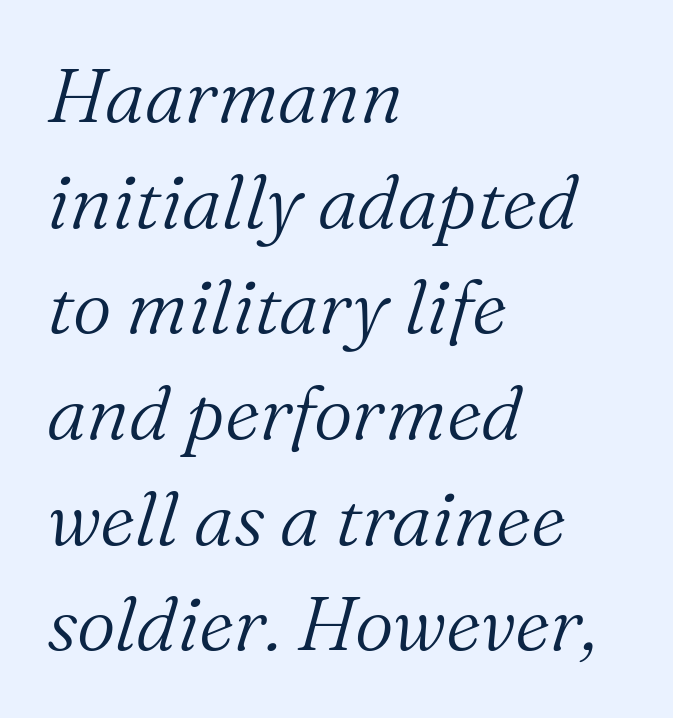
Q: Is the text bold? A: No.
Q: Is the text italic (slanted)? A: Yes, it leans right by about 16 degrees.
Q: Is the typeface a serif or a sans-serif typeface? A: Serif.
Q: Is the text underlined? A: No.
Q: How is the paragraph aligned? A: Left-aligned.
Q: Is the spacing between letters normal or unusually wide? A: Normal.
Q: Is the spacing between lines tight, normal or loose? A: Normal.
Q: Width (condensed, normal, or wide)? A: Normal.
Q: Stroke contrast? A: Medium.
Q: x-height? A: Medium.
Q: Monospaced? A: No.
